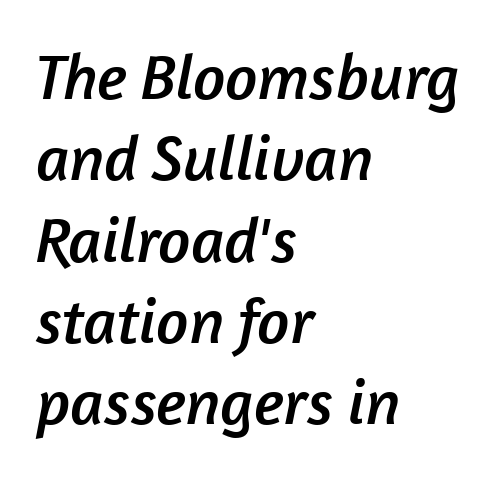
Q: Is the typeface a serif or a sans-serif typeface? A: Sans-serif.
Q: Is the text underlined? A: No.
Q: How is the paragraph aligned? A: Left-aligned.
Q: Is the spacing between letters normal or unusually wide? A: Normal.
Q: Is the spacing between lines tight, normal or loose? A: Normal.
Q: Width (condensed, normal, or wide)? A: Normal.
Q: Stroke contrast? A: Low.
Q: x-height? A: Medium.
Q: Monospaced? A: No.
